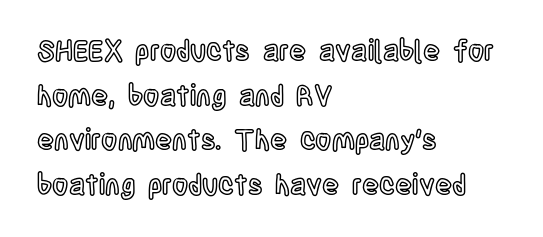
{"italic": "no", "width": "condensed", "x_height": "large", "monospaced": "no", "underline": "no", "align": "left", "line_spacing": "normal", "line_spacing_ratio": 1.59, "letter_spacing": "normal", "letter_spacing_em": 0.0, "glyph_px": 28}
